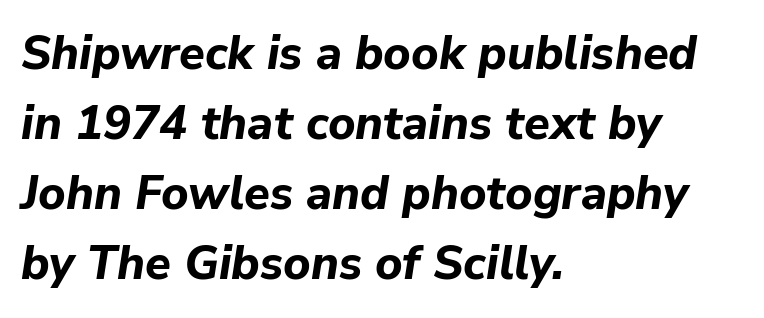
Q: Is the text bold? A: Yes.
Q: Is the text italic (slanted)? A: Yes, it leans right by about 9 degrees.
Q: Is the text underlined? A: No.
Q: How is the paragraph aligned? A: Left-aligned.
Q: Is the spacing between letters normal or unusually wide? A: Normal.
Q: Is the spacing between lines tight, normal or loose? A: Normal.
Q: Width (condensed, normal, or wide)? A: Normal.
Q: Stroke contrast? A: Low.
Q: x-height? A: Medium.
Q: Monospaced? A: No.
